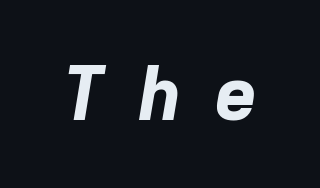
Q: Is the text bold? A: Yes.
Q: Is the text italic (slanted)? A: Yes, it leans right by about 9 degrees.
Q: Is the text underlined? A: No.
Q: Is the spacing between letters normal or unusually wide? A: Unusually wide.
Q: Width (condensed, normal, or wide)? A: Normal.
Q: Stroke contrast? A: Low.
Q: x-height? A: Medium.
Q: Monospaced? A: No.
